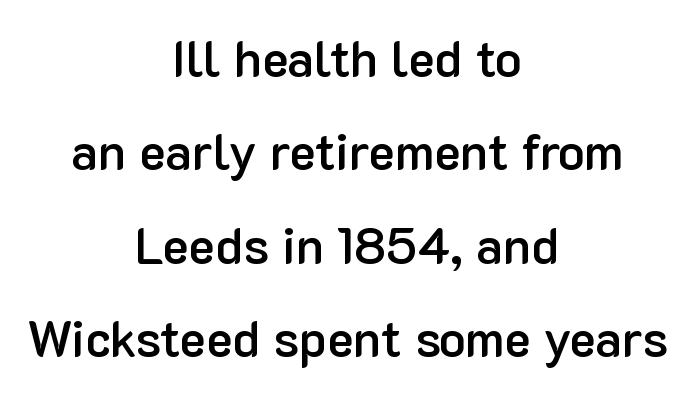
Q: Is the text bold? A: Semi-bold.
Q: Is the text italic (slanted)? A: No, it is upright.
Q: Is the typeface a serif or a sans-serif typeface? A: Sans-serif.
Q: Is the text underlined? A: No.
Q: How is the paragraph aligned? A: Centered.
Q: Is the spacing between letters normal or unusually wide? A: Normal.
Q: Width (condensed, normal, or wide)? A: Normal.
Q: Stroke contrast? A: Low.
Q: x-height? A: Medium.
Q: Monospaced? A: No.
